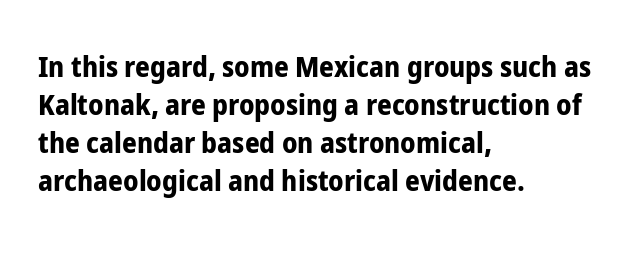
The image shows 29 px bold, condensed sans-serif type, upright; set left-aligned, normal line spacing (1.31x), normal letter spacing, not underlined; low stroke contrast and a medium x-height.
